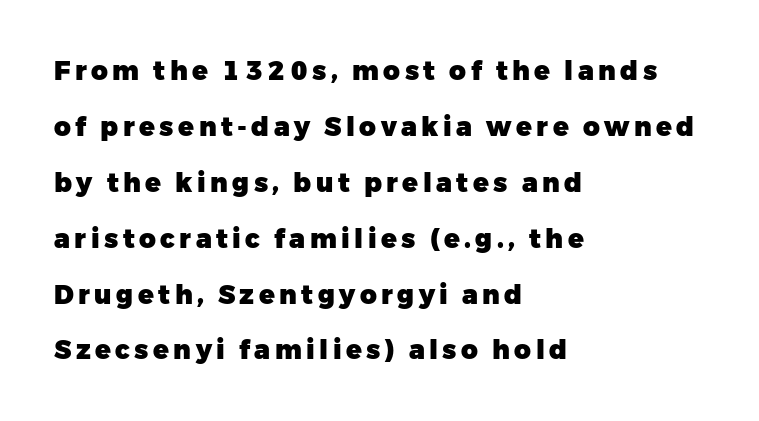
{"italic": "no", "bold": "yes", "underline": "no", "align": "left", "line_spacing": "loose", "line_spacing_ratio": 2.15, "glyph_px": 26}
